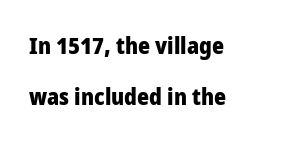
The image shows 23 px bold type, upright; set left-aligned, loose line spacing (2.21x), normal letter spacing, not underlined.
